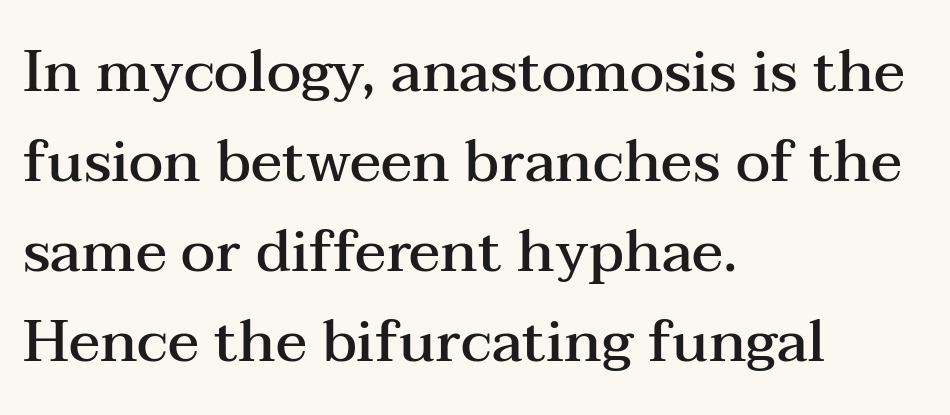
{"serif": "yes", "italic": "no", "bold": "semi", "weight": "semibold", "width": "wide", "stroke_contrast": "medium", "x_height": "medium", "monospaced": "no", "underline": "no", "align": "left", "line_spacing": "normal", "line_spacing_ratio": 1.55, "letter_spacing": "normal", "letter_spacing_em": 0.0, "glyph_px": 58}
